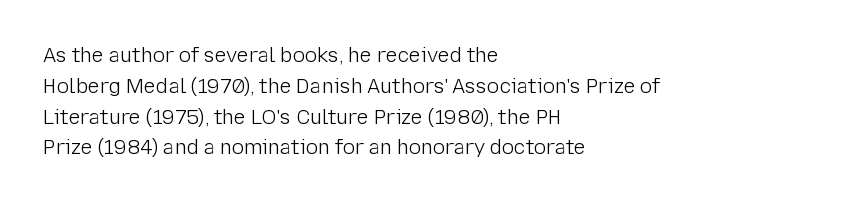
{"italic": "no", "bold": "no", "underline": "no", "align": "left", "line_spacing": "normal", "line_spacing_ratio": 1.54, "letter_spacing": "normal", "letter_spacing_em": 0.0, "glyph_px": 20}
